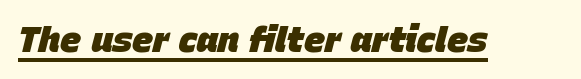
These lines are rendered in a variable-pitch font. Does a line run under the words? Yes, clearly. The face used here is rendered with its standard letterfit. What weight is shown? A full bold with thick strokes. The typography opts for an oblique posture over an upright one.
